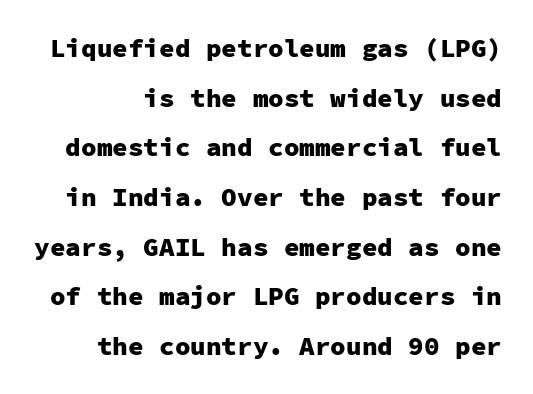
The image shows 26 px bold type, upright; set loose line spacing (1.91x), normal letter spacing, not underlined.
